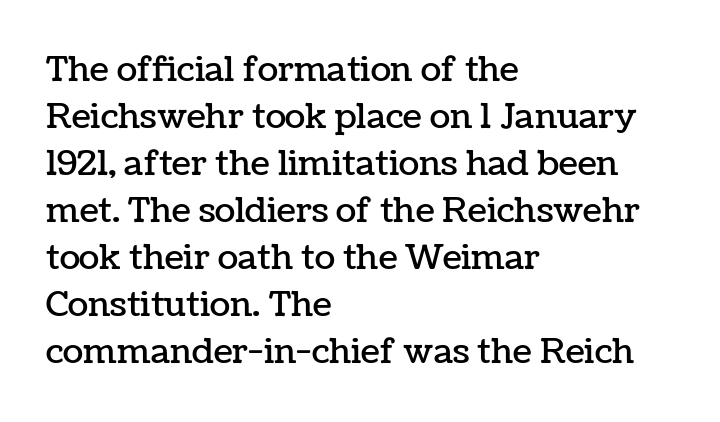
{"italic": "no", "width": "normal", "stroke_contrast": "low", "x_height": "medium", "monospaced": "no", "underline": "no", "align": "left", "line_spacing": "normal", "line_spacing_ratio": 1.38, "letter_spacing": "normal", "letter_spacing_em": 0.0, "glyph_px": 34}
